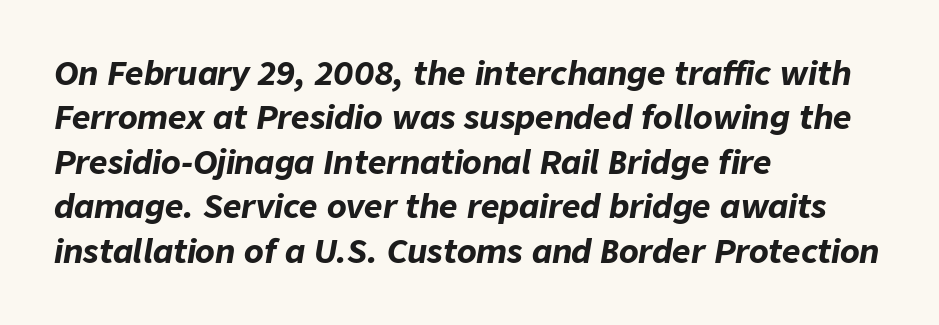
Compared with an ordinary text face, these strokes are far heavier — a full bold. Proportional: the letters do not fall into vertical columns. No word sits above an underline. Words appear dense and cohesive because spacing is normal.
